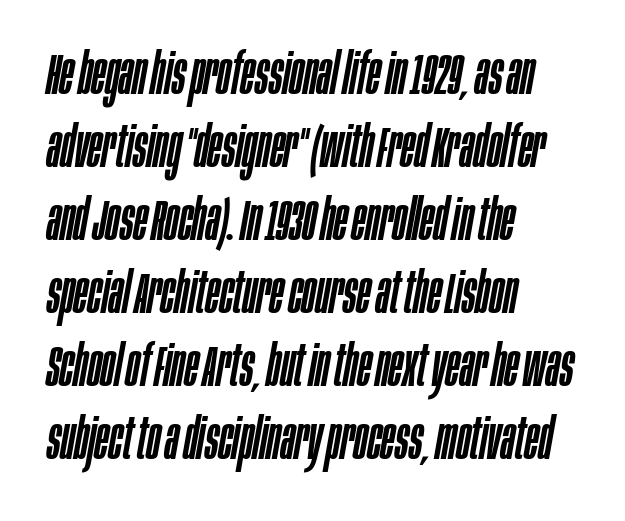
The image shows 58 px condensed type, italic (leaning right); set left-aligned, normal line spacing (1.26x), normal letter spacing, not underlined; low stroke contrast and a large x-height.
